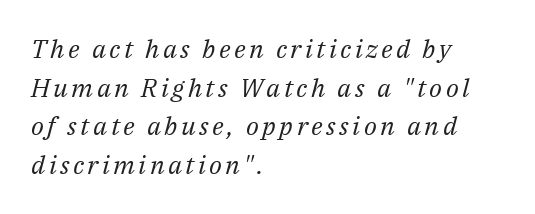
{"italic": "yes", "lean": "right", "slant_degrees": 14, "bold": "no", "underline": "no", "align": "left", "line_spacing": "normal", "line_spacing_ratio": 1.49, "glyph_px": 26}
